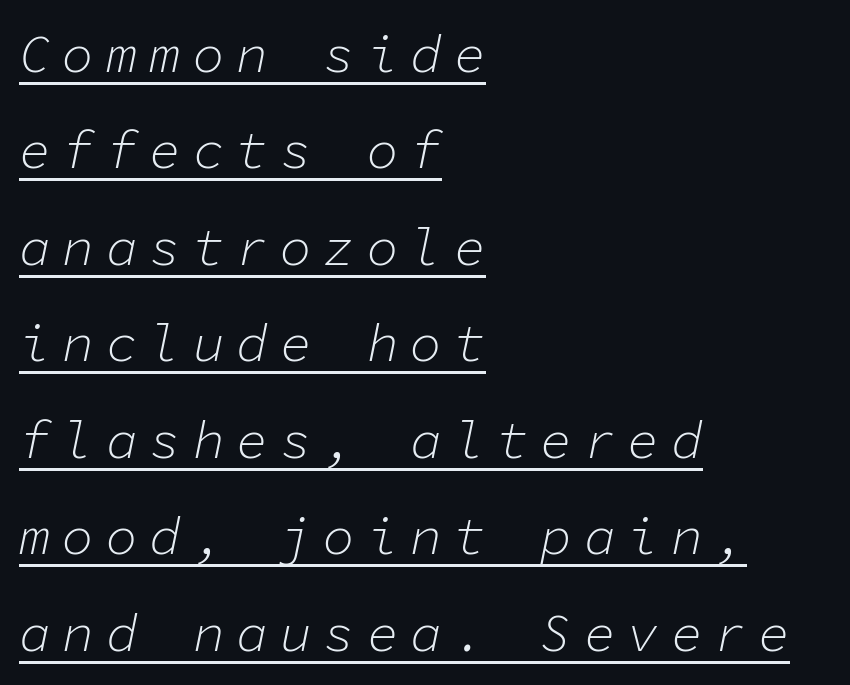
The image shows 53 px light type, italic (leaning right), monospaced; set left-aligned, line spacing 1.82x, unusually wide letter spacing (+0.22 em), underlined; low stroke contrast and a medium x-height.
